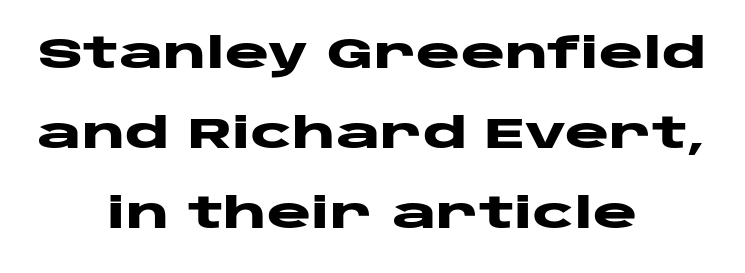
The image shows 42 px heavy, wide sans-serif type, upright; set centered, loose line spacing (1.9x), normal letter spacing, not underlined; low stroke contrast and a large x-height.
